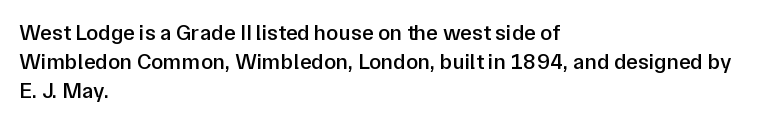
Left-aligned paragraph, ragged on the right. This sample uses plain, unmodified letter spacing. The lettering holds an erect, upright posture throughout. Underlining? Definitely not there. Students, this is semibold: more ink than regular, less than bold.
